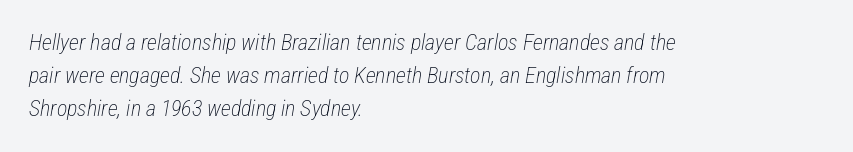
{"italic": "yes", "lean": "right", "slant_degrees": 12, "bold": "no", "underline": "no", "align": "left", "line_spacing": "normal", "line_spacing_ratio": 1.51, "letter_spacing": "normal", "letter_spacing_em": 0.0, "glyph_px": 22}
